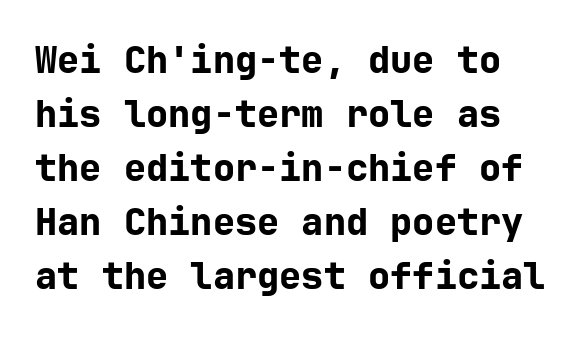
This sample uses an upright cut, with every glyph sitting square on the baseline. Glance below the letters and you will spot only blank space. You'd pick this weight for a headline — it's a proper bold. Students, note that the glyphs here touch the page at normal intervals.
